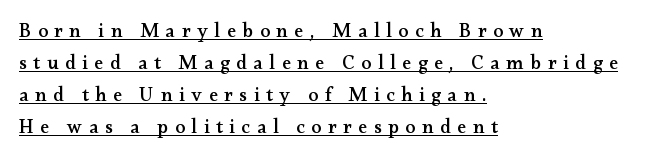
Layout note: lines flush left. In designer terms, the underline attribute is active on this setting. Students, observe: this is what conventionally led text looks like. Each word looks stretched out because of the extra space between its letters. Characters remain perfectly vertical along every line.
